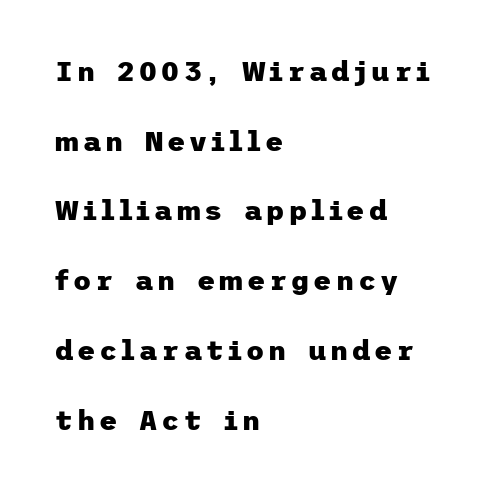
The image shows 28 px heavy sans-serif type, upright; set left-aligned, loose line spacing (2.49x), not underlined; low stroke contrast and a medium x-height.
